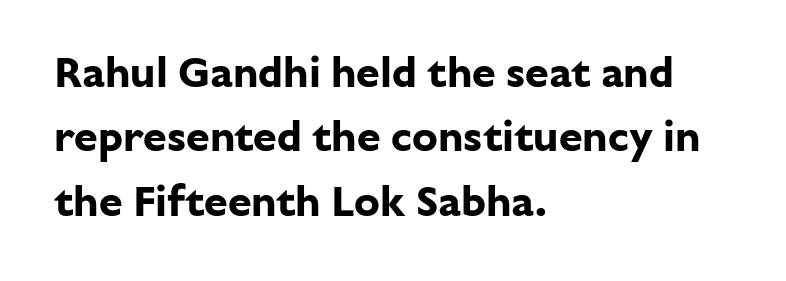
The image shows 43 px bold sans-serif type, upright; set left-aligned, normal line spacing (1.5x), normal letter spacing, not underlined; low stroke contrast and a medium x-height.
